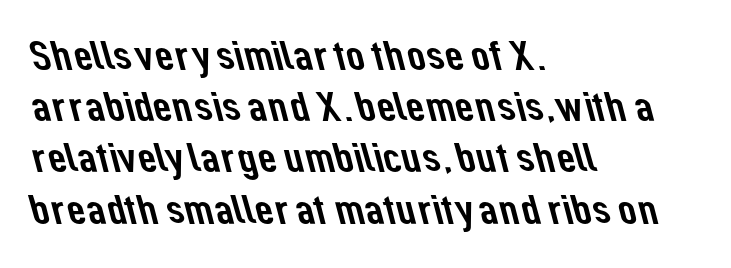
The image shows 41 px sans-serif type; set left-aligned, normal line spacing (1.25x), normal letter spacing, not underlined; low stroke contrast and a medium x-height.
